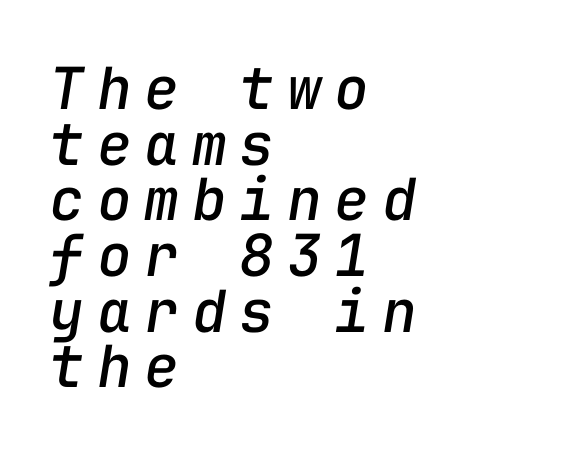
Q: Is the text italic (slanted)? A: Yes, it leans right by about 9 degrees.
Q: Is the text underlined? A: No.
Q: How is the paragraph aligned? A: Left-aligned.
Q: Is the spacing between letters normal or unusually wide? A: Unusually wide.
Q: Is the spacing between lines tight, normal or loose? A: Tight.
Q: Width (condensed, normal, or wide)? A: Normal.
Q: Stroke contrast? A: Low.
Q: x-height? A: Medium.
Q: Monospaced? A: Yes.
